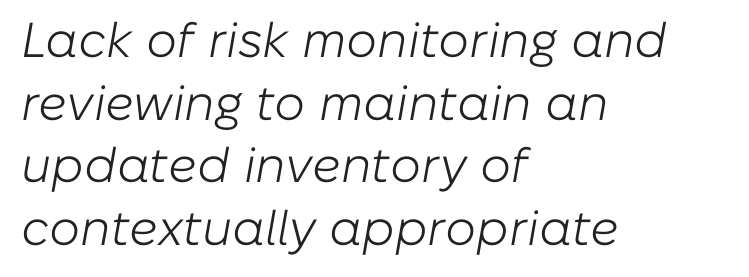
{"italic": "yes", "lean": "right", "slant_degrees": 10, "bold": "no", "weight": "light", "width": "normal", "stroke_contrast": "low", "x_height": "medium", "monospaced": "no", "underline": "no", "align": "left", "line_spacing": "normal", "line_spacing_ratio": 1.28, "letter_spacing": "normal", "letter_spacing_em": 0.0, "glyph_px": 49}
